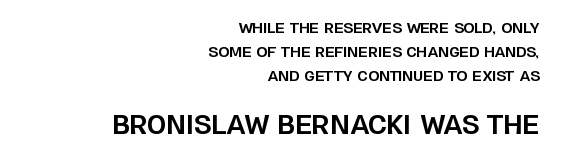
Q: Is the text bold? A: Yes.
Q: Is the text italic (slanted)? A: No, it is upright.
Q: Is the text underlined? A: No.
Q: How is the paragraph aligned? A: Right-aligned.
Q: Is the spacing between letters normal or unusually wide? A: Normal.
Q: Which block of text is set in a larger size, the first (top) or the second (bottom)? A: The second (bottom) one.
